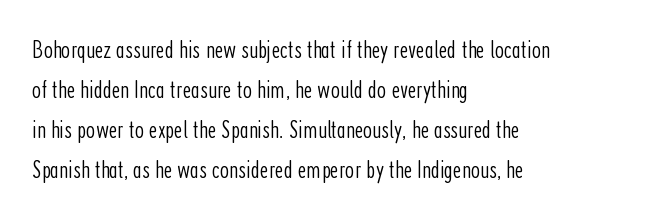
Descender tails drop into unmarked territory. Stroke mass is kept to a normal reading level or below. Default kerning and tracking; the words read as compact shapes. Teacher's note: observe the even left margin — that is flush-left alignment.
